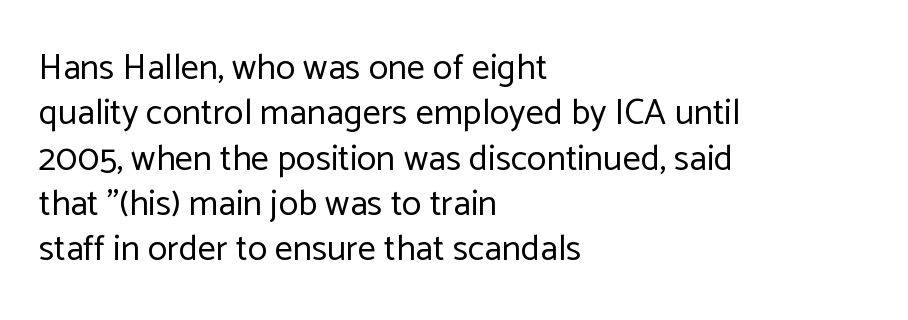
Does the type have serifs? No, each stem ends abruptly. Characters remain perfectly vertical along every line. Words appear dense and cohesive because spacing is normal. Think of a printed novel: that variable character pitch is what you see here. Leading: standard. Words float on clear page, feet unadorned.
